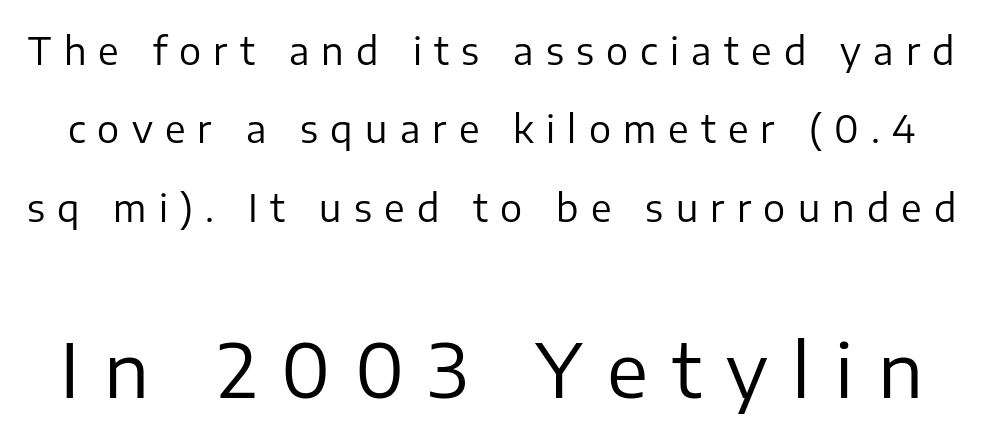
Q: Is the text bold? A: No.
Q: Is the text italic (slanted)? A: No, it is upright.
Q: Is the typeface a serif or a sans-serif typeface? A: Sans-serif.
Q: Is the text underlined? A: No.
Q: Is the spacing between letters normal or unusually wide? A: Unusually wide.
Q: Is the spacing between lines tight, normal or loose? A: Loose.
Q: Which block of text is set in a larger size, the first (top) or the second (bottom)? A: The second (bottom) one.
Q: Width (condensed, normal, or wide)? A: Normal.
Q: Stroke contrast? A: Low.
Q: x-height? A: Medium.
Q: Monospaced? A: No.
